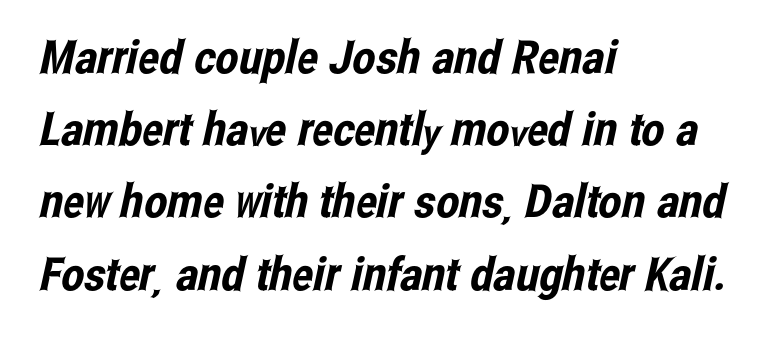
Q: Is the typeface a serif or a sans-serif typeface? A: Sans-serif.
Q: Is the text underlined? A: No.
Q: How is the paragraph aligned? A: Left-aligned.
Q: Is the spacing between letters normal or unusually wide? A: Normal.
Q: Is the spacing between lines tight, normal or loose? A: Normal.
Q: Width (condensed, normal, or wide)? A: Condensed.
Q: Stroke contrast? A: Low.
Q: x-height? A: Medium.
Q: Monospaced? A: No.
